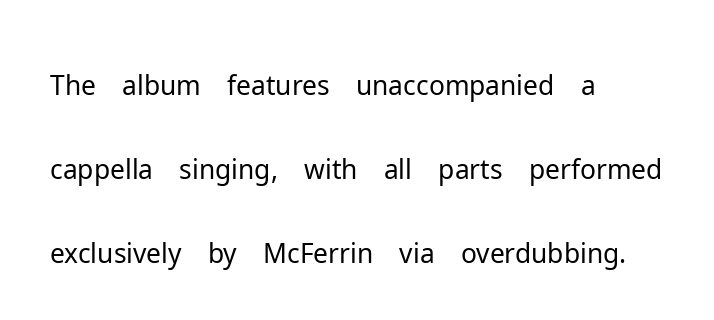
Compared with a typical body face, this is equally light or lighter still. Short and long lines alike share a common starting point at left. Each new line begins a customary step beneath the previous one. Unlike a traditional serif, this face leaves its strokes unadorned. Nobody drew a line under any word here. These lines were composed using upright roman letters.
